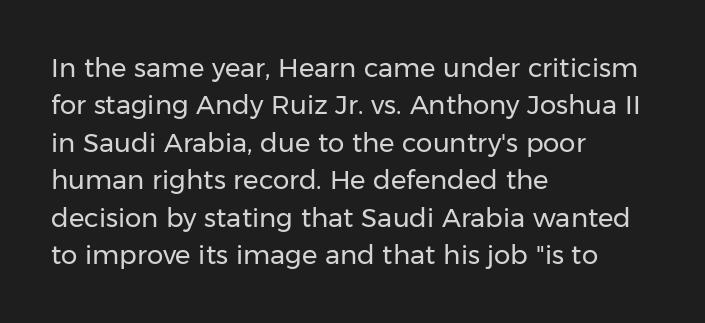
The image shows 26 px text type, upright; set left-aligned, normal line spacing (1.44x), normal letter spacing, not underlined.
